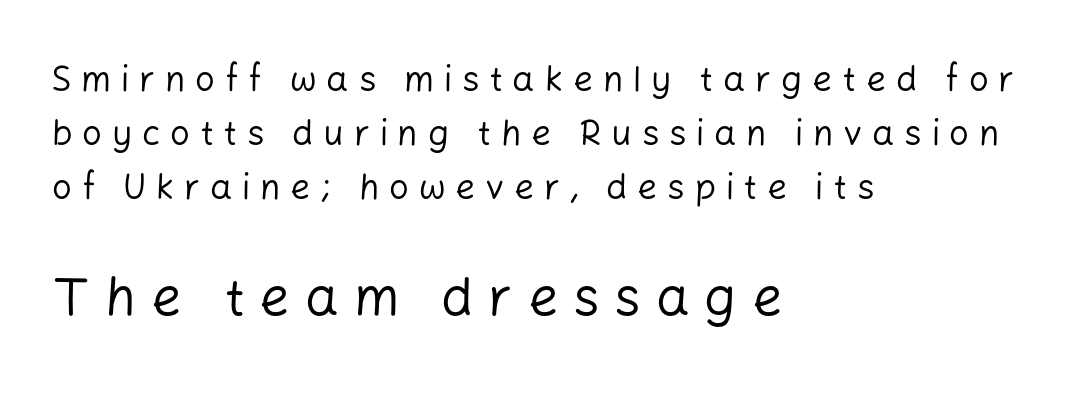
The image shows 53 px regular-weight sans-serif type, upright; set left-aligned, normal line spacing (1.55x), unusually wide letter spacing (+0.28 em), not underlined; the second (bottom) block is 1.51x larger; low stroke contrast and a medium x-height.
